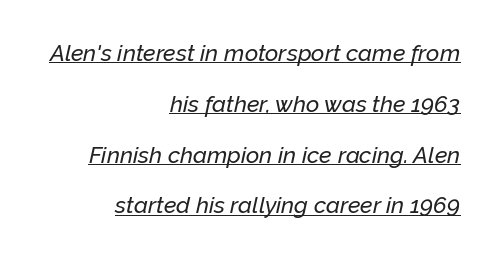
The image shows 23 px text type, italic (leaning right); set right-aligned, loose line spacing (2.21x), normal letter spacing, underlined.
